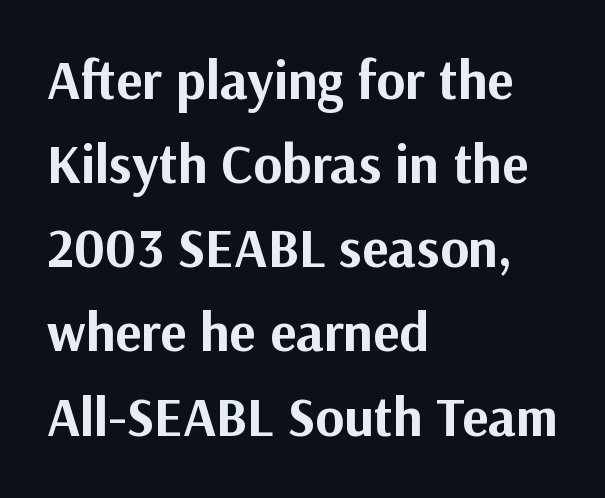
Q: Is the text bold? A: Yes.
Q: Is the text italic (slanted)? A: No, it is upright.
Q: Is the typeface a serif or a sans-serif typeface? A: Sans-serif.
Q: Is the text underlined? A: No.
Q: How is the paragraph aligned? A: Left-aligned.
Q: Is the spacing between letters normal or unusually wide? A: Normal.
Q: Is the spacing between lines tight, normal or loose? A: Normal.
Q: Width (condensed, normal, or wide)? A: Normal.
Q: Stroke contrast? A: Medium.
Q: x-height? A: Medium.
Q: Monospaced? A: No.
